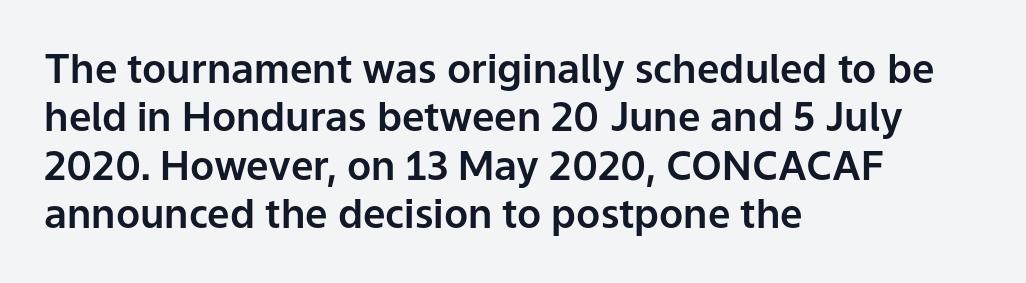
The image shows 40 px sans-serif type, upright; set left-aligned, line spacing 1.21x, normal letter spacing, not underlined; low stroke contrast and a medium x-height.
